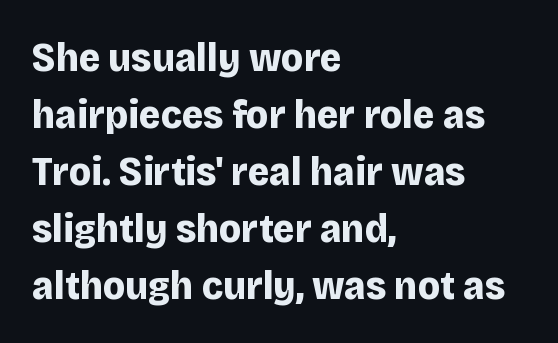
You'd pick this weight for a headline — it's a proper bold. Character widths vary here, with narrow letters taking less room than wide ones. The gap between lines stays unmarked. A classic flush-left, rag-right setting is used for this passage. A typesetter would mark this as roman, not italic. Default kerning and tracking; the words read as compact shapes.
